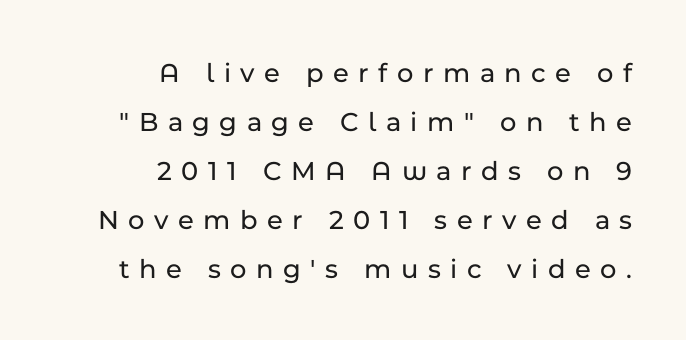
The image shows 28 px sans-serif type, upright; set right-aligned, line spacing 1.75x, unusually wide letter spacing (+0.34 em), not underlined; low stroke contrast and a medium x-height.
